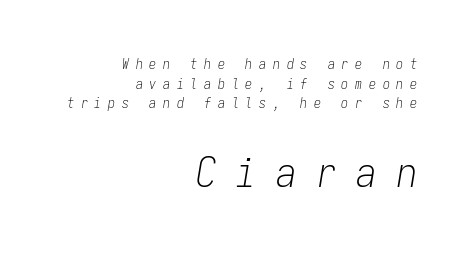
The image shows 41 px light, condensed type, italic (leaning right), monospaced; set right-aligned, normal line spacing (1.4x), unusually wide letter spacing (+0.48 em), not underlined; the second (bottom) block is 2.93x larger; low stroke contrast and a medium x-height.
